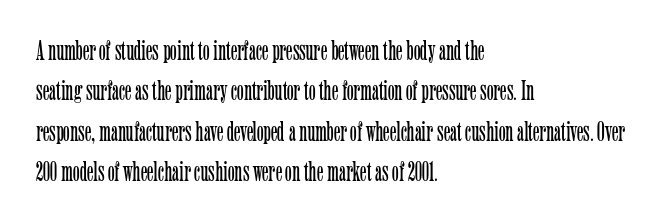
Q: Is the text bold? A: No.
Q: Is the text italic (slanted)? A: No, it is upright.
Q: Is the typeface a serif or a sans-serif typeface? A: Serif.
Q: Is the text underlined? A: No.
Q: How is the paragraph aligned? A: Left-aligned.
Q: Is the spacing between letters normal or unusually wide? A: Normal.
Q: Is the spacing between lines tight, normal or loose? A: Normal.
Q: Width (condensed, normal, or wide)? A: Condensed.
Q: Stroke contrast? A: Low.
Q: x-height? A: Medium.
Q: Monospaced? A: No.
